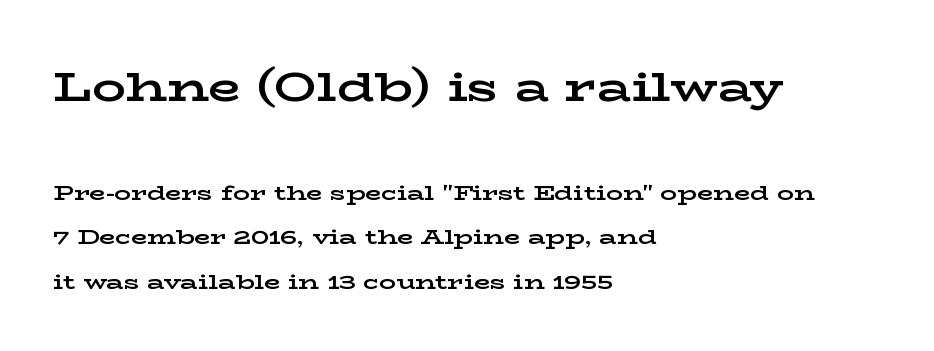
{"serif": "yes", "italic": "no", "bold": "yes", "weight": "bold", "width": "wide", "stroke_contrast": "low", "x_height": "medium", "monospaced": "no", "underline": "no", "align": "left", "line_spacing": "loose", "line_spacing_ratio": 2.12, "letter_spacing": "normal", "letter_spacing_em": 0.0, "larger_block": "first", "size_ratio": 2.0, "glyph_px": 42}
